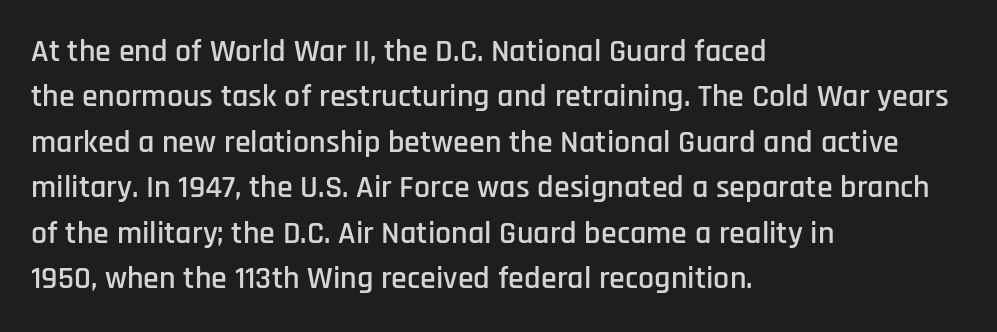
{"serif": "no", "italic": "no", "width": "condensed", "stroke_contrast": "low", "x_height": "large", "monospaced": "no", "underline": "no", "align": "left", "line_spacing": "normal", "line_spacing_ratio": 1.42, "letter_spacing": "normal", "letter_spacing_em": 0.0, "glyph_px": 32}
